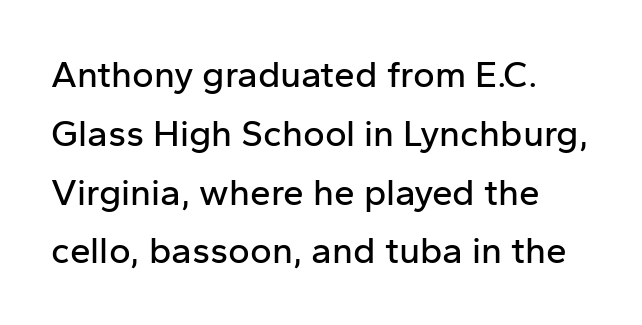
Q: Is the text italic (slanted)? A: No, it is upright.
Q: Is the typeface a serif or a sans-serif typeface? A: Sans-serif.
Q: Is the text underlined? A: No.
Q: Is the spacing between letters normal or unusually wide? A: Normal.
Q: Is the spacing between lines tight, normal or loose? A: Normal.
Q: Width (condensed, normal, or wide)? A: Normal.
Q: Stroke contrast? A: Low.
Q: x-height? A: Medium.
Q: Monospaced? A: No.
